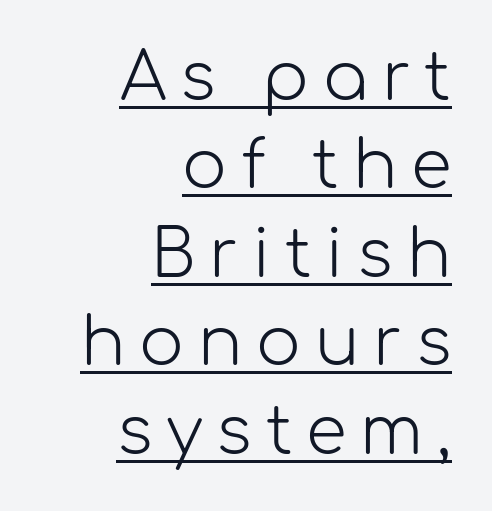
The image shows 66 px light sans-serif type, upright; set right-aligned, normal line spacing (1.34x), unusually wide letter spacing (+0.21 em), underlined; low stroke contrast and a medium x-height.
